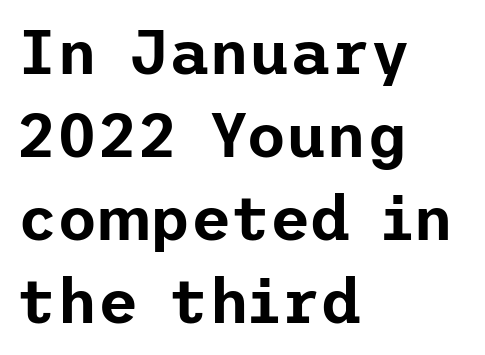
{"serif": "no", "italic": "no", "width": "normal", "stroke_contrast": "low", "x_height": "medium", "underline": "no", "align": "left", "line_spacing": "normal", "line_spacing_ratio": 1.34, "letter_spacing": "normal", "letter_spacing_em": 0.0, "glyph_px": 62}
